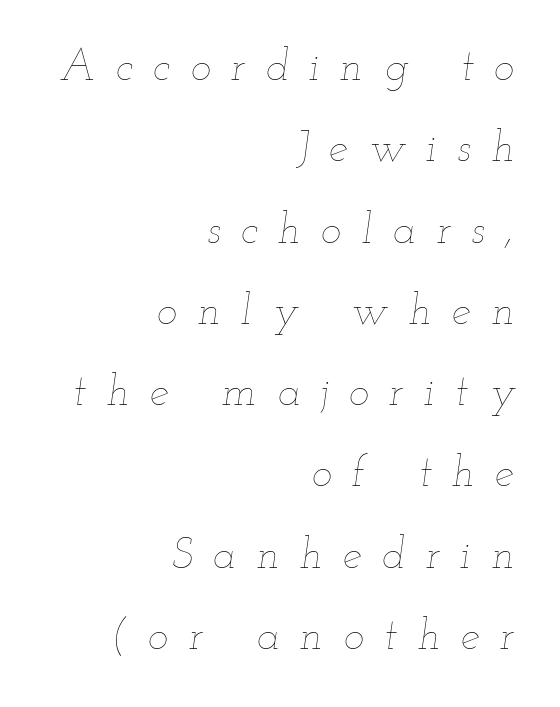
{"italic": "yes", "lean": "right", "slant_degrees": 12, "bold": "no", "weight": "thin", "width": "wide", "stroke_contrast": "low", "x_height": "small", "monospaced": "no", "underline": "no", "align": "right", "line_spacing_ratio": 1.89, "letter_spacing": "wide", "letter_spacing_em": 0.48, "glyph_px": 43}
